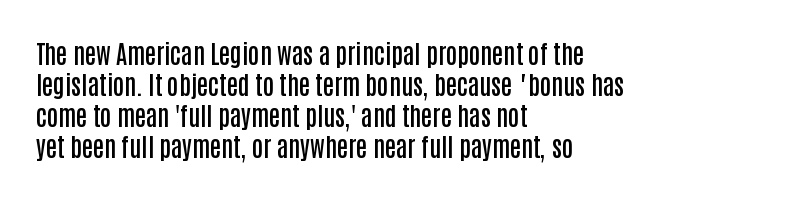
Q: Is the text bold? A: Semi-bold.
Q: Is the text italic (slanted)? A: No, it is upright.
Q: Is the text underlined? A: No.
Q: How is the paragraph aligned? A: Left-aligned.
Q: Is the spacing between letters normal or unusually wide? A: Normal.
